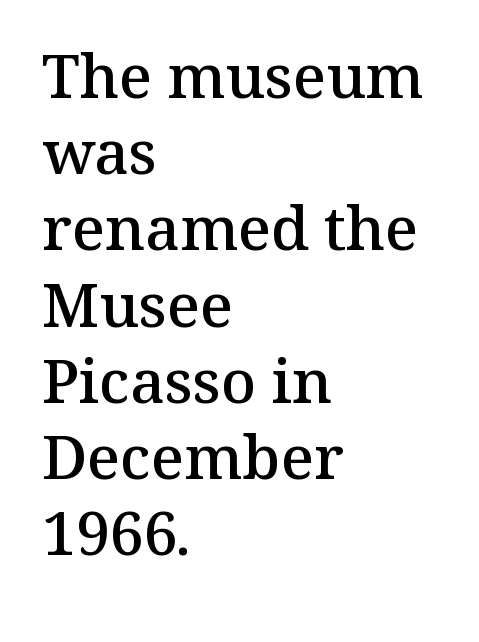
The image shows 61 px semibold serif type, upright; set left-aligned, normal line spacing (1.25x), normal letter spacing, not underlined; medium stroke contrast and a medium x-height.
